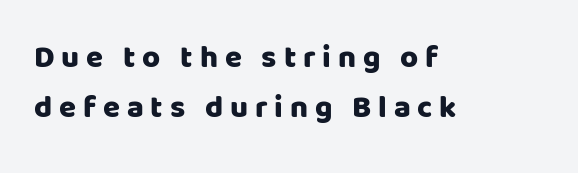
Each word looks stretched out because of the extra space between its letters. Designer's note — italics off, roman on. Do the characters align in a grid? No, the font is proportional. The gap between lines stays unmarked. Nothing sits at the stroke ends, so this counts as sans-serif.
